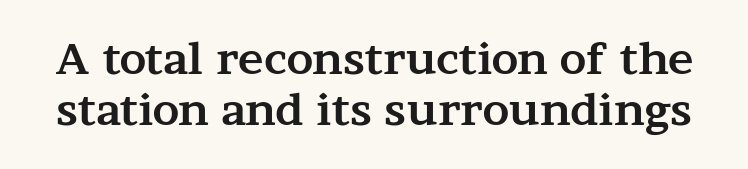
Italic? Not at all — the glyphs are vertical. Look at the stroke-to-counter ratio: heavy, a bold. The face used here is seriffed, in the tradition of book romans. Check under the words: just untouched page. Do the characters align in a grid? No, the font is proportional.
